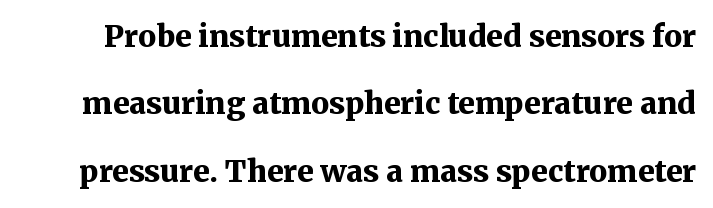
The image shows 30 px bold serif type, upright; set loose line spacing (2.25x), normal letter spacing, not underlined; medium stroke contrast and a medium x-height.
